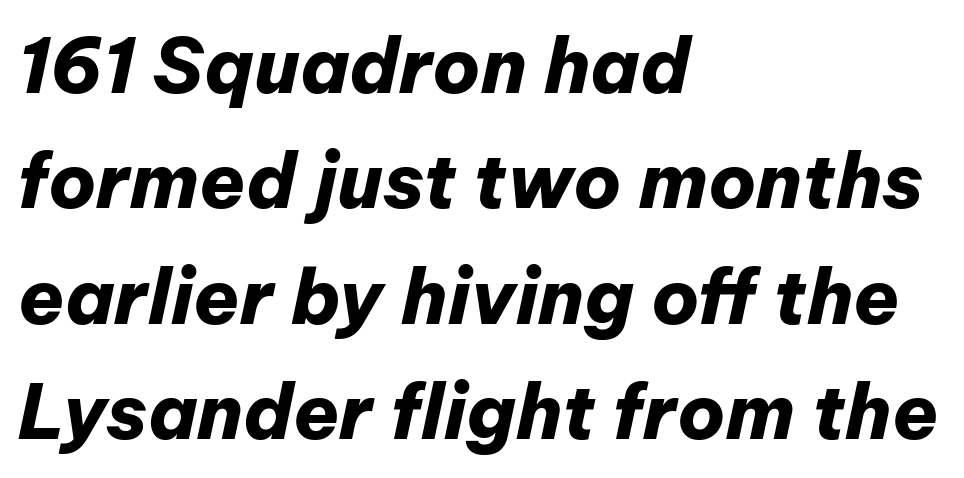
Q: Is the text bold? A: Yes.
Q: Is the text italic (slanted)? A: Yes, it leans right by about 12 degrees.
Q: Is the text underlined? A: No.
Q: How is the paragraph aligned? A: Left-aligned.
Q: Is the spacing between letters normal or unusually wide? A: Normal.
Q: Is the spacing between lines tight, normal or loose? A: Normal.
Q: Width (condensed, normal, or wide)? A: Normal.
Q: Stroke contrast? A: Low.
Q: x-height? A: Medium.
Q: Monospaced? A: No.
